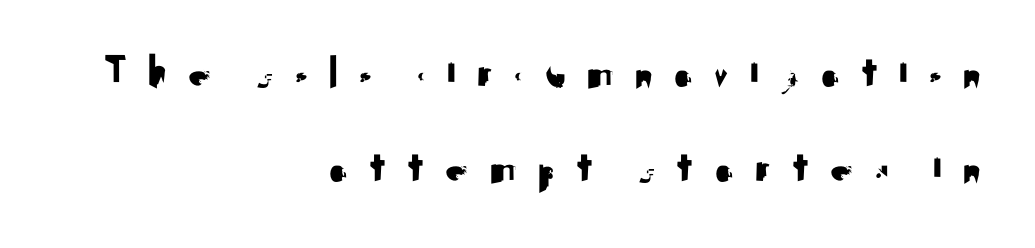
The image shows 46 px sans-serif type, upright; set right-aligned, loose line spacing (2.06x), unusually wide letter spacing (+0.42 em), not underlined; medium stroke contrast and a small x-height.
